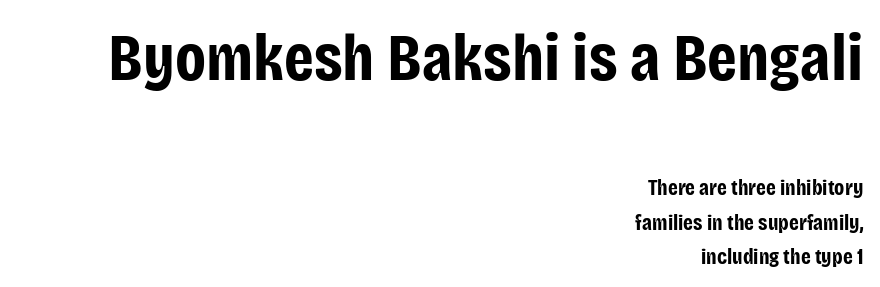
The glyphs have the mass of a bold cut. Compare the two chunks: the upper has the greater cap height. The letterforms sit shoulder to shoulder at normal distance. Spacing verdict: proportional, widths tailored to each character.
